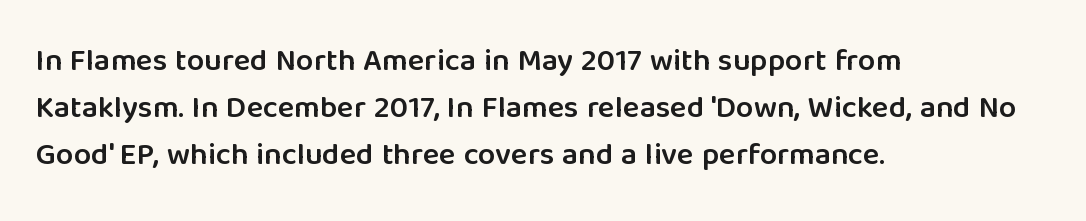
The image shows 31 px semibold sans-serif type, upright; set left-aligned, normal line spacing (1.51x), normal letter spacing, not underlined; low stroke contrast and a medium x-height.
